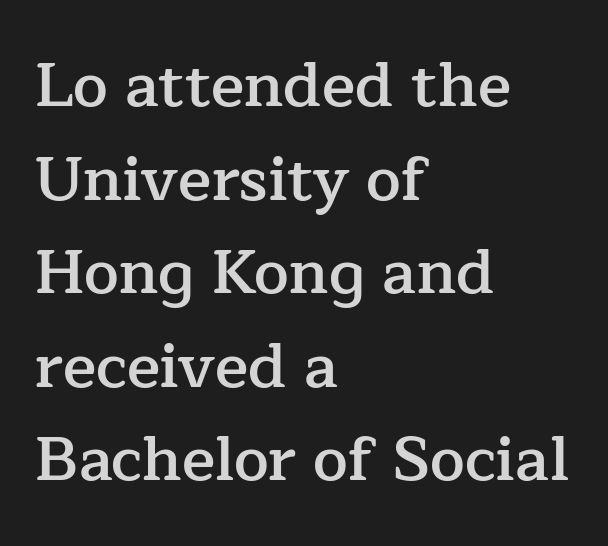
This block has exactly the height ordinary leading produces. In terms of posture, this sample is upright. You could not count columns in this text — the font is proportionally spaced. The passage shown is semibold, sitting just below true bold.
